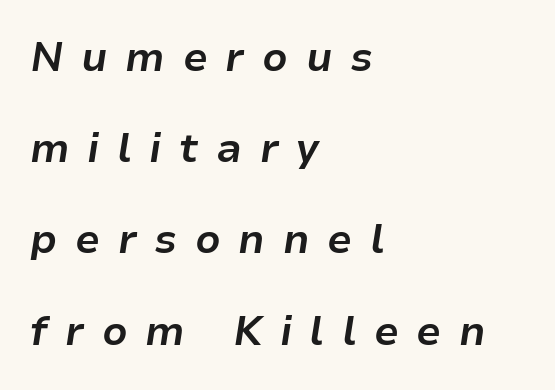
{"italic": "yes", "lean": "right", "slant_degrees": 9, "bold": "yes", "weight": "bold", "width": "normal", "stroke_contrast": "low", "x_height": "medium", "monospaced": "no", "underline": "no", "align": "left", "line_spacing": "loose", "line_spacing_ratio": 2.28, "letter_spacing": "wide", "letter_spacing_em": 0.44, "glyph_px": 40}
